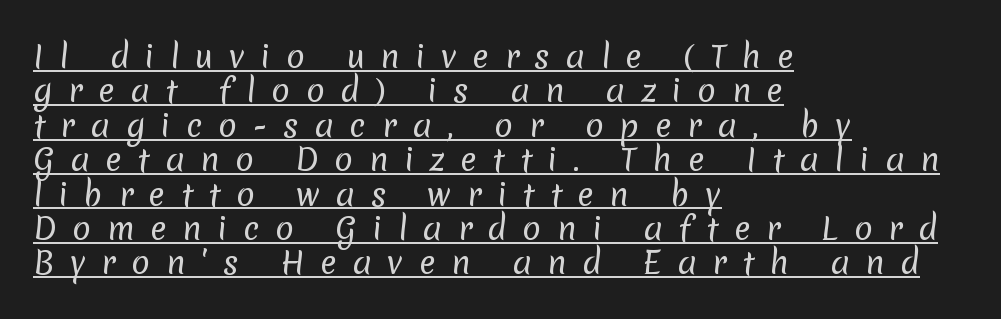
If you drew a ruler down the left edge, every line would touch it. Honestly, the underline is the first thing you notice here. The letterforms sit at book weight or below. What stands out about the letter spacing? Its width — letters are far apart. What's the leading like? Squeezed, with rows nearly overlapping.
